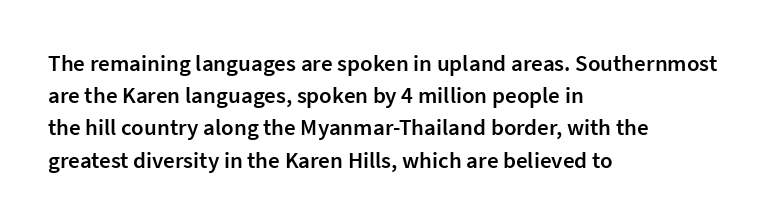
Q: Is the text bold? A: Semi-bold.
Q: Is the text italic (slanted)? A: No, it is upright.
Q: Is the text underlined? A: No.
Q: How is the paragraph aligned? A: Left-aligned.
Q: Is the spacing between letters normal or unusually wide? A: Normal.
Q: Is the spacing between lines tight, normal or loose? A: Normal.
